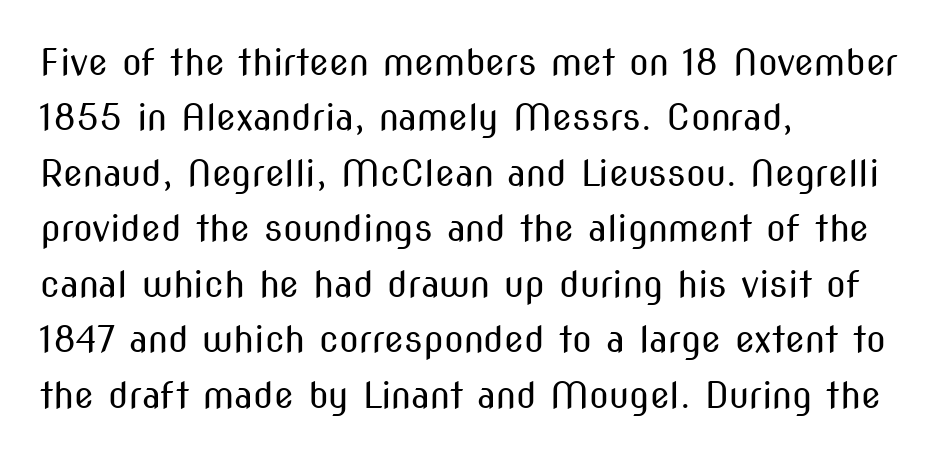
The image shows 36 px regular-weight, condensed sans-serif type, upright; set left-aligned, normal line spacing (1.54x), normal letter spacing, not underlined; medium stroke contrast and a medium x-height.
